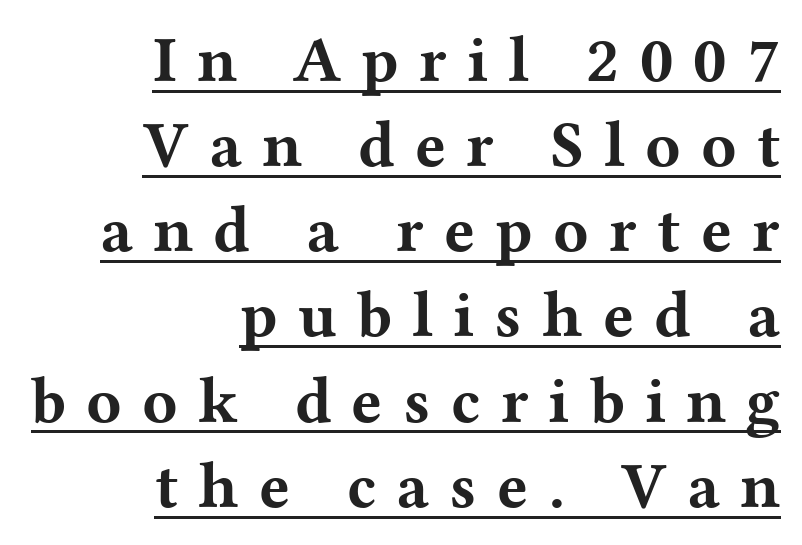
The image shows 65 px bold, wide serif type, upright; set right-aligned, normal line spacing (1.31x), unusually wide letter spacing (+0.31 em), underlined; medium stroke contrast and a medium x-height.
